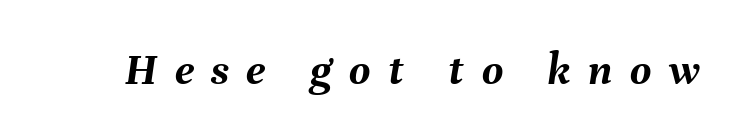
The image shows 46 px semibold type, italic (leaning right); set unusually wide letter spacing (+0.38 em), not underlined; medium stroke contrast and a medium x-height.
